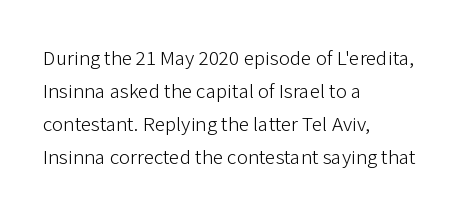
Q: Is the text bold? A: No.
Q: Is the text italic (slanted)? A: No, it is upright.
Q: Is the text underlined? A: No.
Q: How is the paragraph aligned? A: Left-aligned.
Q: Is the spacing between letters normal or unusually wide? A: Normal.
Q: Is the spacing between lines tight, normal or loose? A: Normal.
